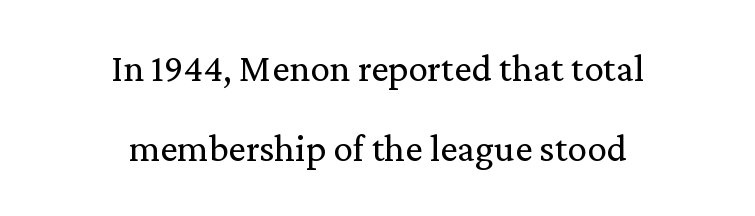
Q: Is the text bold? A: No.
Q: Is the text italic (slanted)? A: No, it is upright.
Q: Is the typeface a serif or a sans-serif typeface? A: Serif.
Q: Is the text underlined? A: No.
Q: How is the paragraph aligned? A: Centered.
Q: Is the spacing between letters normal or unusually wide? A: Normal.
Q: Is the spacing between lines tight, normal or loose? A: Loose.
Q: Width (condensed, normal, or wide)? A: Normal.
Q: Stroke contrast? A: Medium.
Q: x-height? A: Medium.
Q: Monospaced? A: No.
